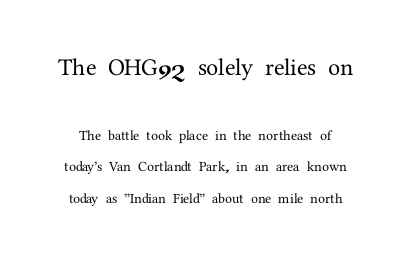
Q: Is the text italic (slanted)? A: No, it is upright.
Q: Is the text underlined? A: No.
Q: Is the spacing between letters normal or unusually wide? A: Normal.
Q: Is the spacing between lines tight, normal or loose? A: Loose.
Q: Which block of text is set in a larger size, the first (top) or the second (bottom)? A: The first (top) one.
